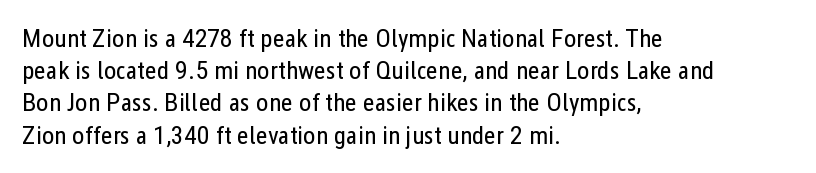
Q: Is the text bold? A: No.
Q: Is the text italic (slanted)? A: No, it is upright.
Q: Is the text underlined? A: No.
Q: How is the paragraph aligned? A: Left-aligned.
Q: Is the spacing between letters normal or unusually wide? A: Normal.
